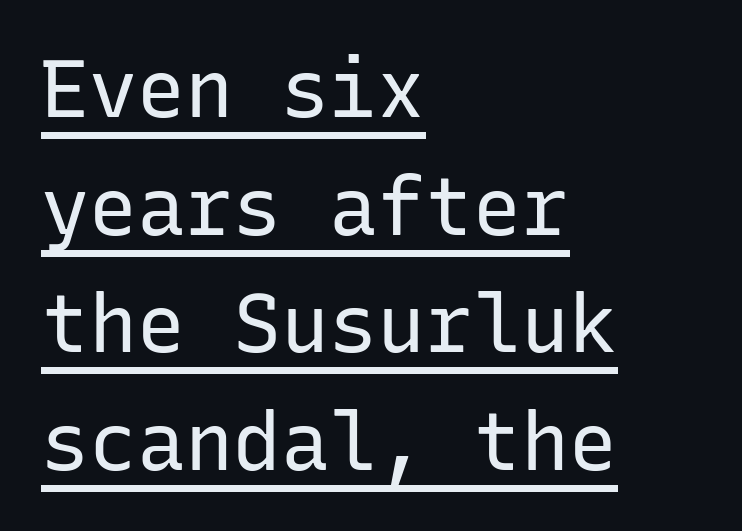
Q: Is the text bold? A: No.
Q: Is the text italic (slanted)? A: No, it is upright.
Q: Is the typeface a serif or a sans-serif typeface? A: Sans-serif.
Q: Is the text underlined? A: Yes.
Q: How is the paragraph aligned? A: Left-aligned.
Q: Is the spacing between letters normal or unusually wide? A: Normal.
Q: Is the spacing between lines tight, normal or loose? A: Normal.
Q: Width (condensed, normal, or wide)? A: Normal.
Q: Stroke contrast? A: Low.
Q: x-height? A: Medium.
Q: Monospaced? A: Yes.
